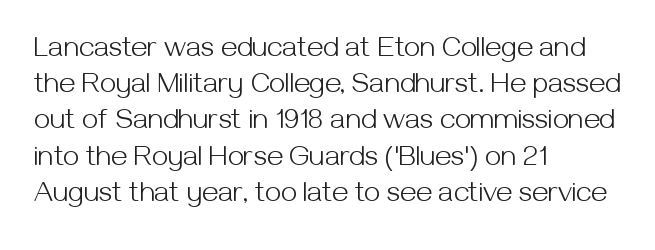
The image shows 29 px light sans-serif type, upright; set left-aligned, normal line spacing (1.25x), normal letter spacing, not underlined; medium stroke contrast and a medium x-height.
